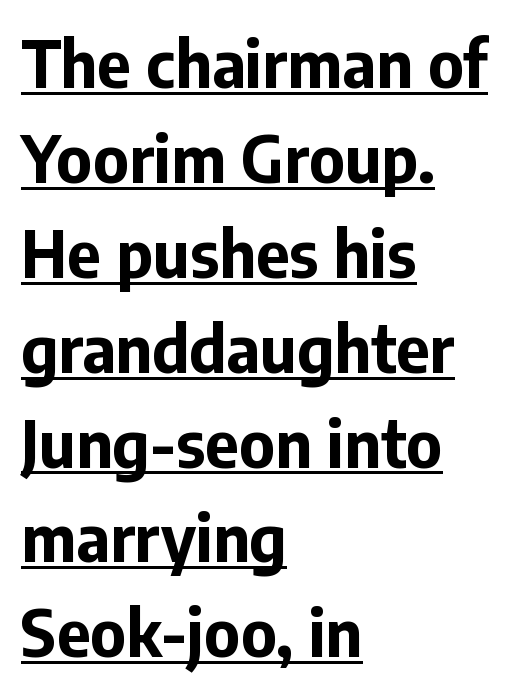
The image shows 65 px bold sans-serif type, upright; set left-aligned, normal line spacing (1.46x), normal letter spacing, underlined; low stroke contrast and a medium x-height.
